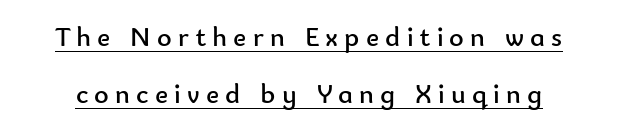
{"serif": "no", "italic": "no", "bold": "no", "weight": "regular", "width": "normal", "stroke_contrast": "low", "x_height": "small", "monospaced": "no", "underline": "yes", "line_spacing": "loose", "line_spacing_ratio": 2.05, "letter_spacing": "wide", "letter_spacing_em": 0.22, "glyph_px": 28}
